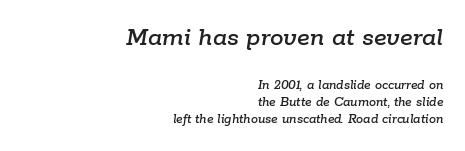
{"italic": "yes", "lean": "right", "slant_degrees": 9, "underline": "no", "align": "right", "line_spacing_ratio": 1.23, "letter_spacing": "normal", "letter_spacing_em": 0.0, "larger_block": "first", "size_ratio": 1.93, "glyph_px": 27}
